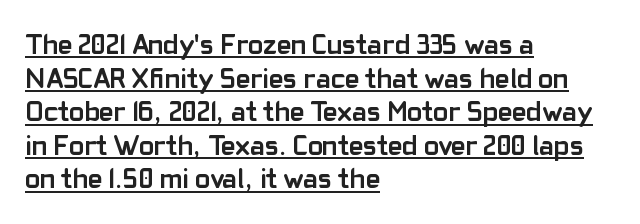
Q: Is the text bold? A: Yes.
Q: Is the text italic (slanted)? A: No, it is upright.
Q: Is the typeface a serif or a sans-serif typeface? A: Sans-serif.
Q: Is the text underlined? A: Yes.
Q: How is the paragraph aligned? A: Left-aligned.
Q: Is the spacing between letters normal or unusually wide? A: Normal.
Q: Width (condensed, normal, or wide)? A: Normal.
Q: Stroke contrast? A: Low.
Q: x-height? A: Medium.
Q: Monospaced? A: No.
